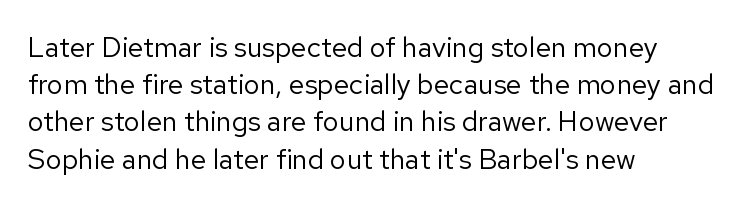
Q: Is the text bold? A: No.
Q: Is the text italic (slanted)? A: No, it is upright.
Q: Is the typeface a serif or a sans-serif typeface? A: Sans-serif.
Q: Is the text underlined? A: No.
Q: How is the paragraph aligned? A: Left-aligned.
Q: Is the spacing between letters normal or unusually wide? A: Normal.
Q: Is the spacing between lines tight, normal or loose? A: Normal.
Q: Width (condensed, normal, or wide)? A: Normal.
Q: Stroke contrast? A: Low.
Q: x-height? A: Medium.
Q: Monospaced? A: No.
